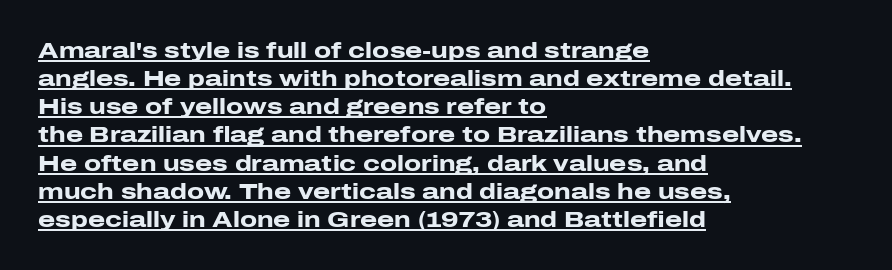
Q: Is the text bold? A: Yes.
Q: Is the text italic (slanted)? A: No, it is upright.
Q: Is the text underlined? A: Yes.
Q: How is the paragraph aligned? A: Left-aligned.
Q: Is the spacing between letters normal or unusually wide? A: Normal.
Q: Is the spacing between lines tight, normal or loose? A: Normal.
